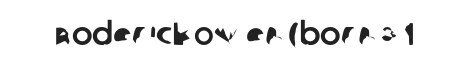
The image shows 31 px sans-serif type; set normal letter spacing, not underlined; low stroke contrast and a large x-height.
